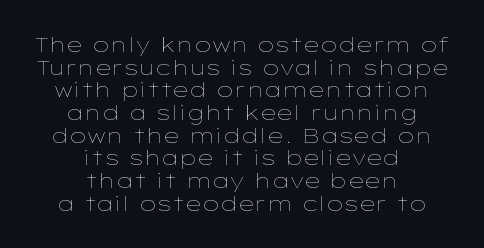
The image shows 21 px text type, upright; set centered, tight line spacing (1.08x), normal letter spacing, not underlined.
